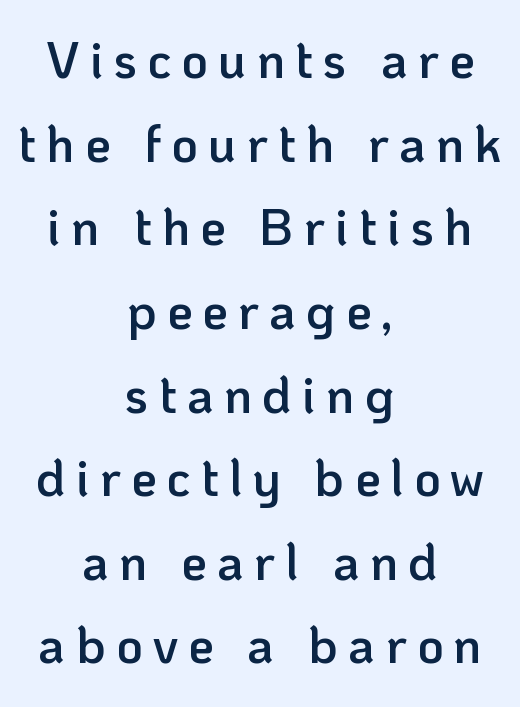
{"serif": "no", "italic": "no", "bold": "semi", "weight": "semibold", "width": "normal", "stroke_contrast": "low", "x_height": "medium", "monospaced": "no", "underline": "no", "align": "center", "line_spacing": "normal", "line_spacing_ratio": 1.64, "letter_spacing": "wide", "letter_spacing_em": 0.2, "glyph_px": 51}
